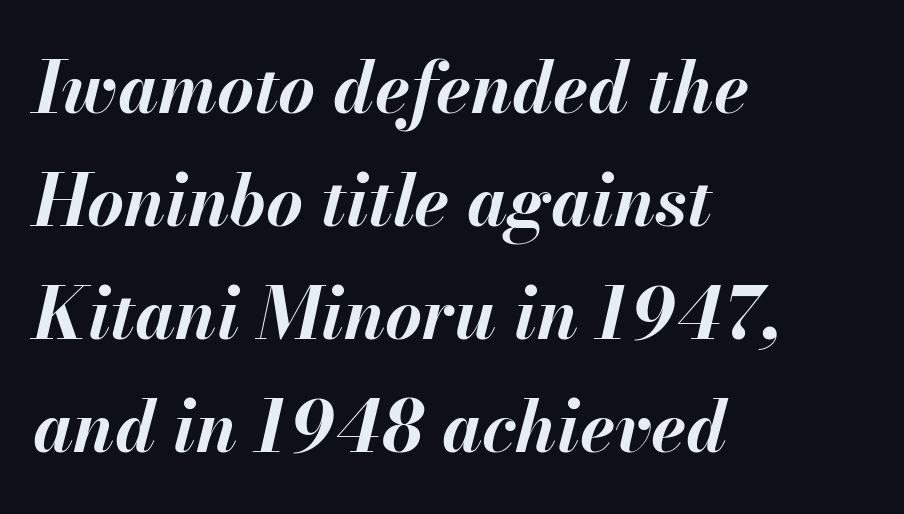
Strokes here are thick enough to call this a true bold. Vertical spacing — default. These lines keep a tight, regular rhythm from letter to letter. These lines are rendered in a variable-pitch font.
